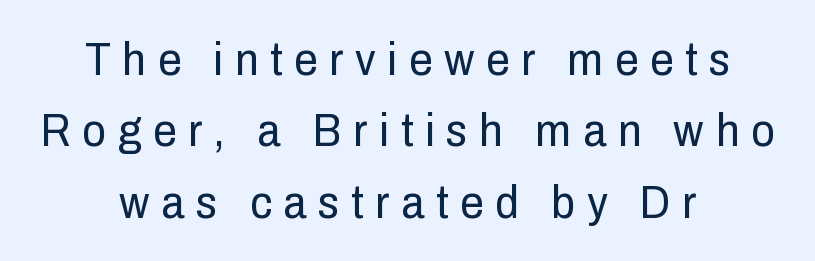
{"serif": "no", "italic": "no", "bold": "no", "weight": "regular", "width": "condensed", "stroke_contrast": "low", "x_height": "medium", "monospaced": "no", "underline": "no", "align": "center", "line_spacing": "normal", "line_spacing_ratio": 1.52, "letter_spacing": "wide", "letter_spacing_em": 0.25, "glyph_px": 47}
